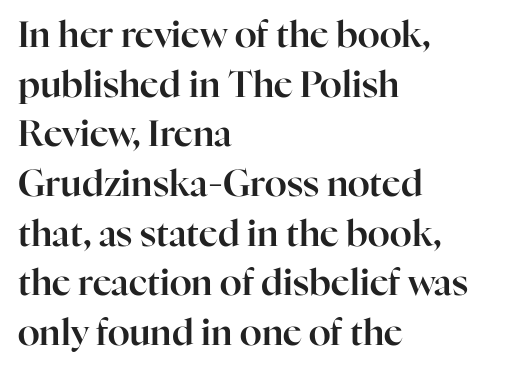
The image shows 36 px serif type, upright; set left-aligned, normal line spacing (1.38x), normal letter spacing, not underlined; high stroke contrast and a medium x-height.
